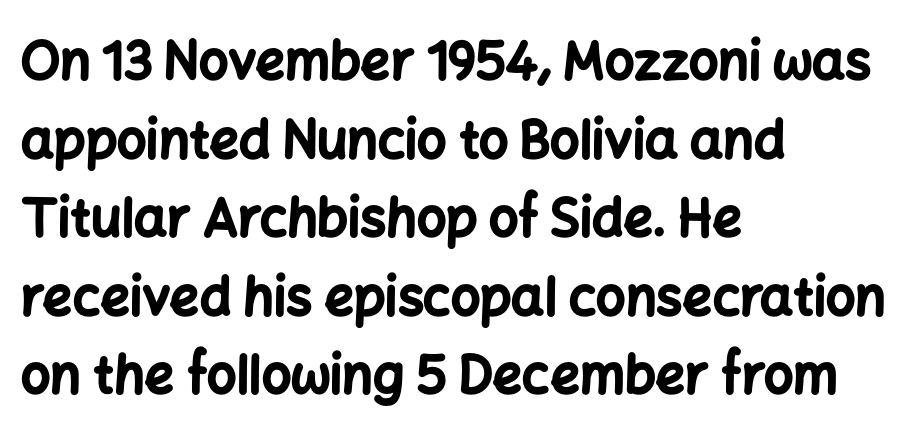
The image shows 52 px bold sans-serif type, upright; set left-aligned, normal line spacing (1.51x), normal letter spacing, not underlined; low stroke contrast and a medium x-height.
